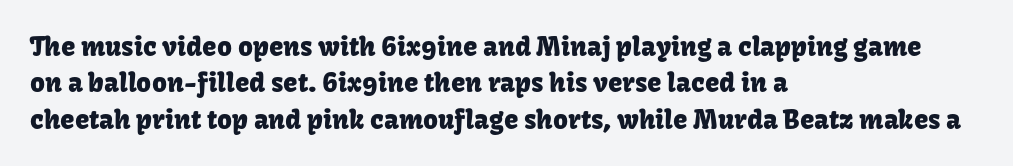
Q: Is the text italic (slanted)? A: No, it is upright.
Q: Is the text underlined? A: No.
Q: How is the paragraph aligned? A: Left-aligned.
Q: Is the spacing between letters normal or unusually wide? A: Normal.
Q: Is the spacing between lines tight, normal or loose? A: Normal.
